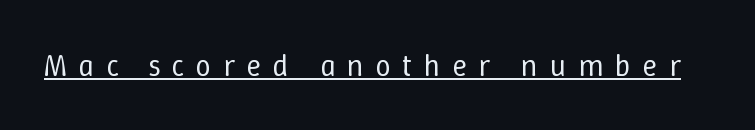
Do the characters align in a grid? No, the font is proportional. Caption: expanded tracking, letters set apart. Stem width sits at or under what a default text font uses. Descenders here cross a horizontal rule under the line.
